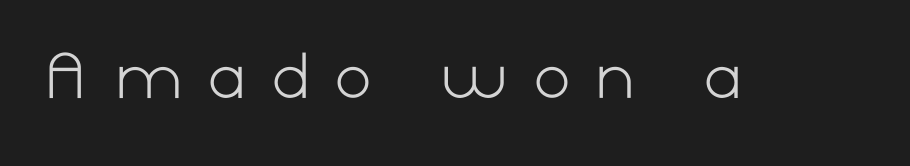
A quiet, ordinary-to-light weight characterises the typeface. Serifs: no, the terminals of the letterforms are clean. Descenders are the only things crossing below the line. The rendering inserts visible extra space after every character. When letters stand straight like this, we call the style roman or upright.
